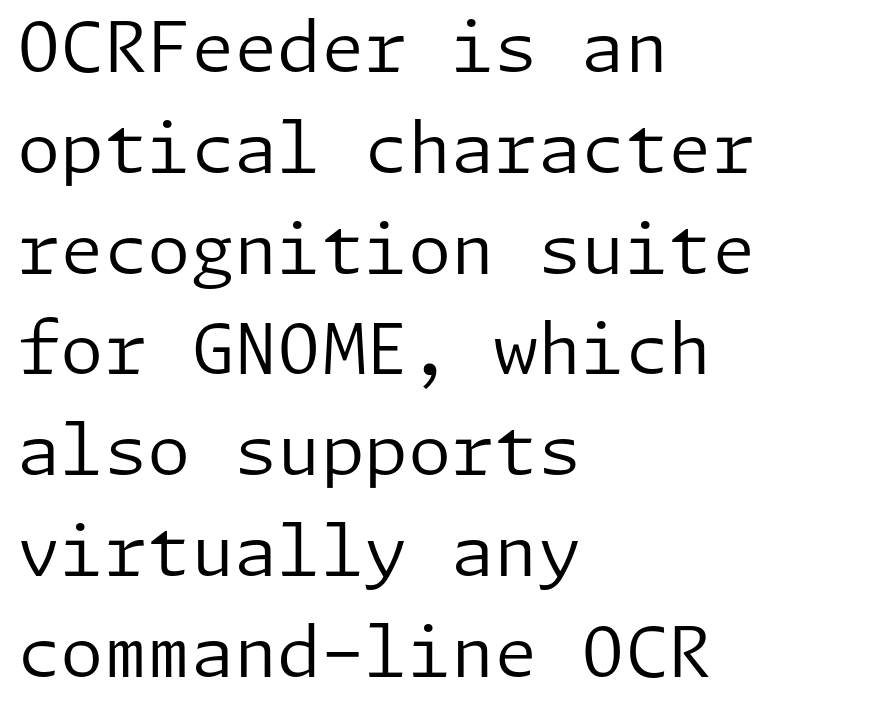
Q: Is the text bold? A: No.
Q: Is the text italic (slanted)? A: No, it is upright.
Q: Is the typeface a serif or a sans-serif typeface? A: Sans-serif.
Q: Is the text underlined? A: No.
Q: How is the paragraph aligned? A: Left-aligned.
Q: Is the spacing between letters normal or unusually wide? A: Normal.
Q: Is the spacing between lines tight, normal or loose? A: Normal.
Q: Width (condensed, normal, or wide)? A: Normal.
Q: Stroke contrast? A: Low.
Q: x-height? A: Medium.
